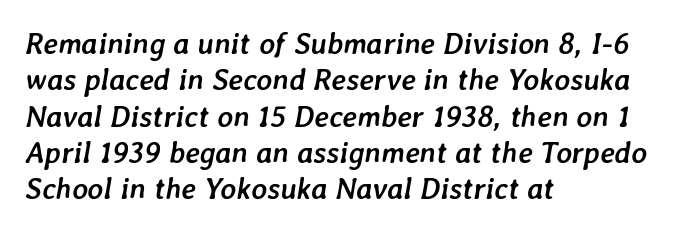
The image shows 30 px semibold type, italic (leaning right); set left-aligned, line spacing 1.21x, normal letter spacing, not underlined; low stroke contrast and a medium x-height.
